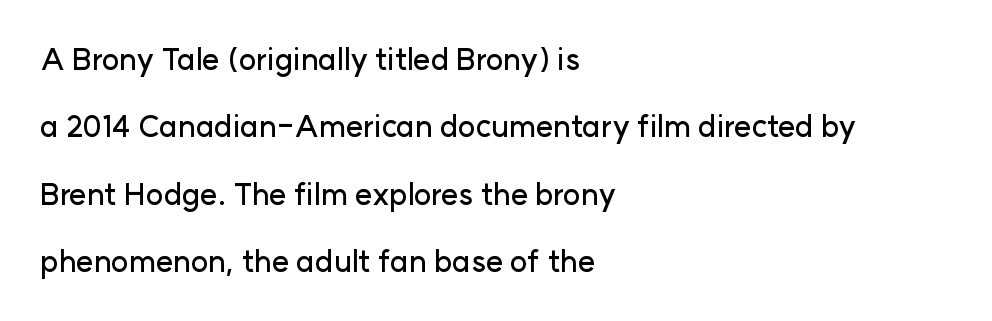
Each letter keeps its own natural width here, so spacing adapts to shape. The lettering holds an erect, upright posture throughout. Line beginnings align vertically; line endings do not. The strip under each line holds only bare page.
